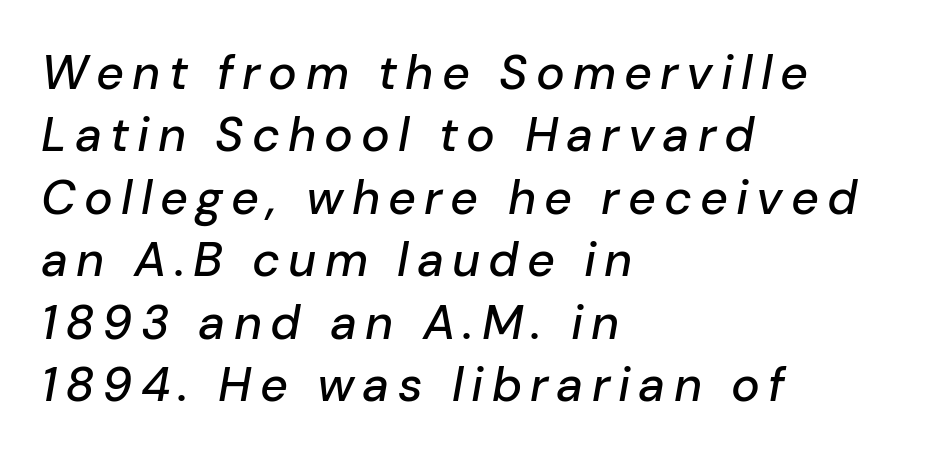
Q: Is the text italic (slanted)? A: Yes, it leans right by about 10 degrees.
Q: Is the text underlined? A: No.
Q: How is the paragraph aligned? A: Left-aligned.
Q: Is the spacing between lines tight, normal or loose? A: Normal.
Q: Width (condensed, normal, or wide)? A: Normal.
Q: Stroke contrast? A: Low.
Q: x-height? A: Medium.
Q: Monospaced? A: No.
